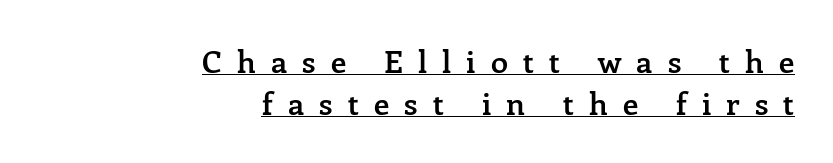
{"serif": "yes", "italic": "no", "bold": "semi", "weight": "semibold", "width": "normal", "stroke_contrast": "low", "x_height": "medium", "monospaced": "no", "underline": "yes", "align": "right", "line_spacing": "normal", "line_spacing_ratio": 1.34, "letter_spacing": "wide", "letter_spacing_em": 0.49, "glyph_px": 31}
